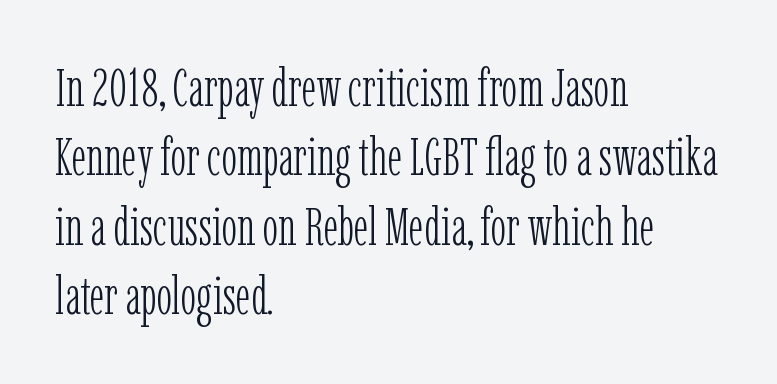
{"serif": "yes", "italic": "no", "bold": "no", "weight": "light", "width": "condensed", "stroke_contrast": "low", "x_height": "medium", "monospaced": "no", "underline": "no", "align": "left", "line_spacing": "normal", "line_spacing_ratio": 1.31, "letter_spacing": "normal", "letter_spacing_em": 0.0, "glyph_px": 53}
